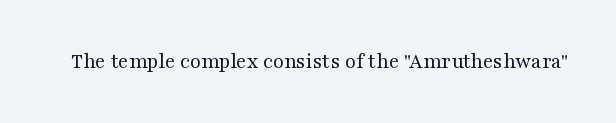
The image shows 22 px text type, upright; set normal letter spacing, not underlined.
